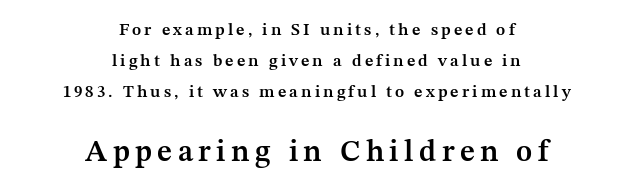
{"serif": "yes", "italic": "no", "bold": "semi", "weight": "semibold", "width": "normal", "stroke_contrast": "medium", "x_height": "medium", "monospaced": "no", "underline": "no", "align": "center", "line_spacing_ratio": 1.81, "larger_block": "second", "size_ratio": 1.76, "glyph_px": 30}
